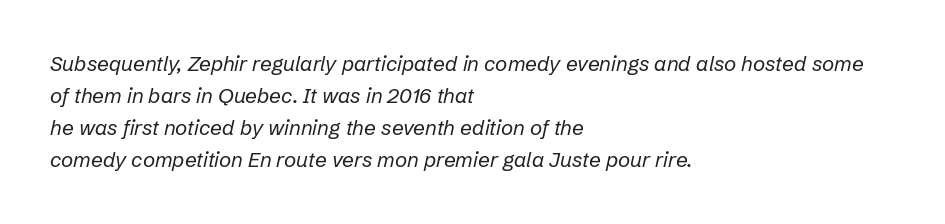
The image shows 21 px text type, italic (leaning right); set left-aligned, normal line spacing (1.53x), normal letter spacing, not underlined.
